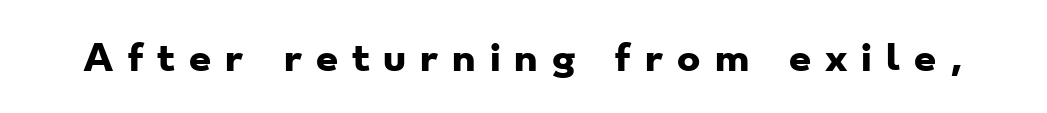
Q: Is the text bold? A: Yes.
Q: Is the typeface a serif or a sans-serif typeface? A: Sans-serif.
Q: Is the text underlined? A: No.
Q: Is the spacing between letters normal or unusually wide? A: Unusually wide.
Q: Width (condensed, normal, or wide)? A: Wide.
Q: Stroke contrast? A: Low.
Q: x-height? A: Small.
Q: Monospaced? A: No.
